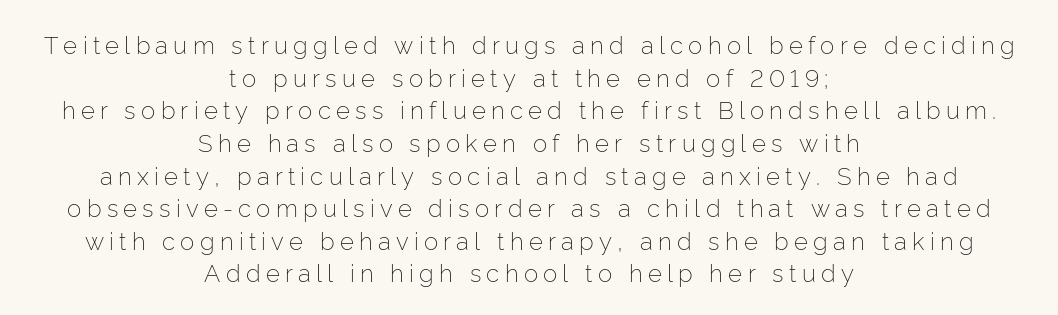
No italicization has been applied; the sample stays upright. Short note: letters widely spaced. Decoration check: the copy has no underline. Heft: none added — not bold. Line spacing here is normal. Typeset on center — no edge is straight.
